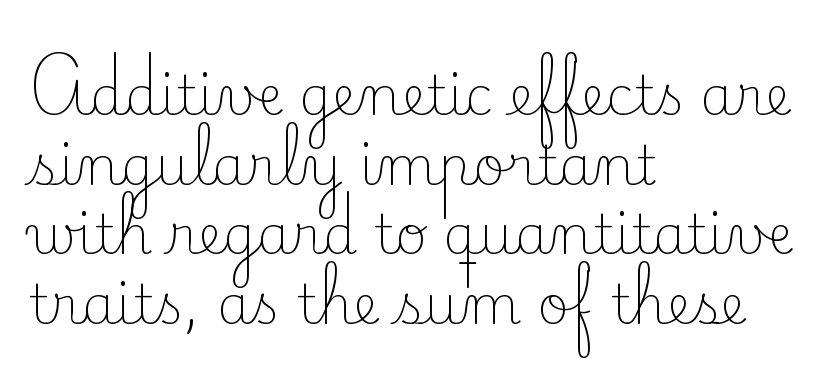
{"serif": "yes", "italic": "no", "bold": "no", "weight": "light", "width": "normal", "stroke_contrast": "low", "x_height": "small", "monospaced": "no", "underline": "no", "align": "left", "line_spacing": "normal", "line_spacing_ratio": 1.29, "letter_spacing": "normal", "letter_spacing_em": 0.0, "glyph_px": 54}
